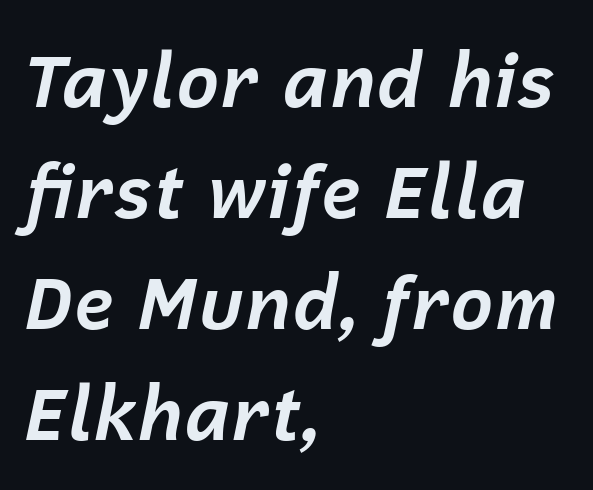
Q: Is the text bold? A: Yes.
Q: Is the text italic (slanted)? A: Yes, it leans right by about 12 degrees.
Q: Is the text underlined? A: No.
Q: How is the paragraph aligned? A: Left-aligned.
Q: Is the spacing between letters normal or unusually wide? A: Normal.
Q: Is the spacing between lines tight, normal or loose? A: Normal.
Q: Width (condensed, normal, or wide)? A: Normal.
Q: Stroke contrast? A: Low.
Q: x-height? A: Medium.
Q: Monospaced? A: No.
